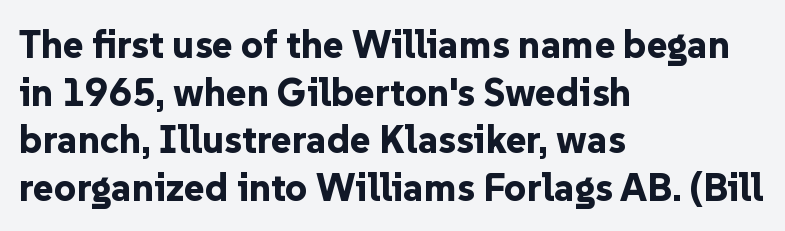
Nope, no serifs anywhere on these letters. The string is rendered with underlining switched off. Proportional: the letters do not fall into vertical columns. The letters are bold, with thick, heavy strokes. Is the letter spacing exaggerated? No — it looks like the ordinary default.
